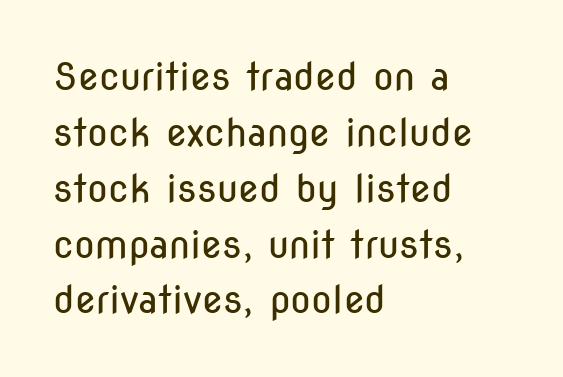
Q: Is the text bold? A: No.
Q: Is the text italic (slanted)? A: No, it is upright.
Q: Is the typeface a serif or a sans-serif typeface? A: Sans-serif.
Q: Is the text underlined? A: No.
Q: How is the paragraph aligned? A: Left-aligned.
Q: Is the spacing between letters normal or unusually wide? A: Normal.
Q: Is the spacing between lines tight, normal or loose? A: Normal.
Q: Width (condensed, normal, or wide)? A: Condensed.
Q: Stroke contrast? A: Low.
Q: x-height? A: Medium.
Q: Monospaced? A: No.
